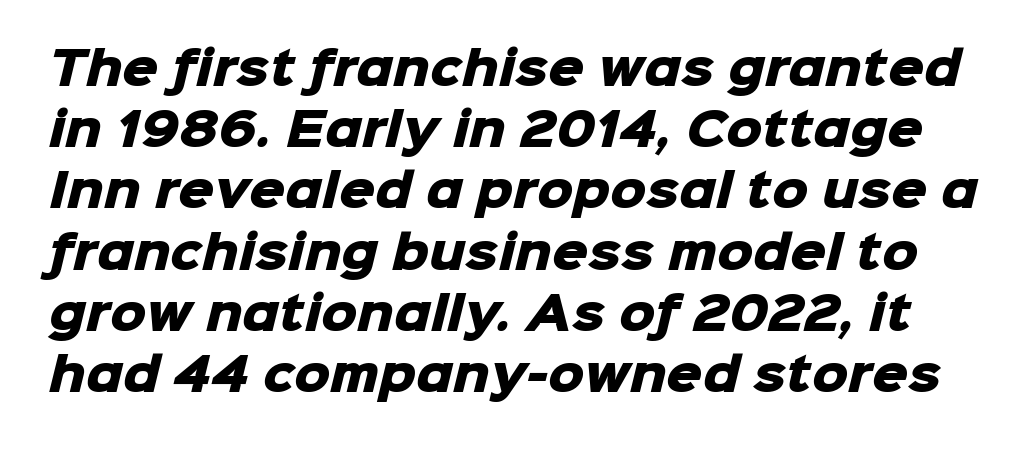
{"serif": "no", "bold": "yes", "weight": "heavy", "width": "normal", "stroke_contrast": "low", "x_height": "medium", "monospaced": "no", "underline": "no", "line_spacing": "normal", "line_spacing_ratio": 1.36, "letter_spacing": "normal", "letter_spacing_em": 0.0, "glyph_px": 45}
